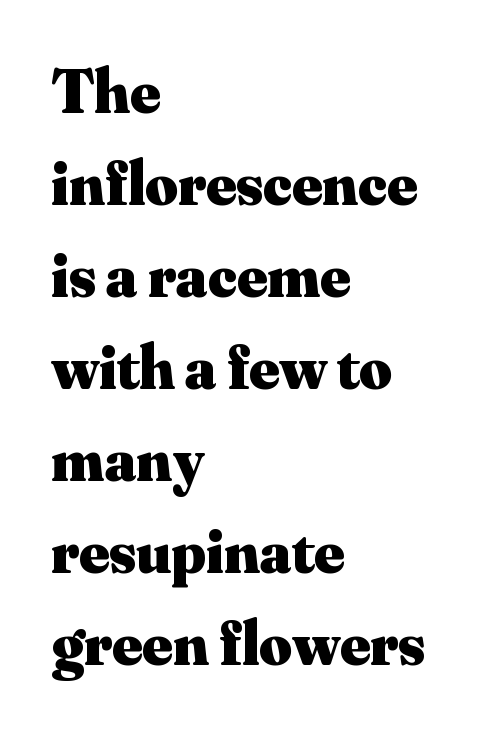
{"serif": "yes", "italic": "no", "bold": "yes", "weight": "heavy", "width": "normal", "stroke_contrast": "medium", "x_height": "small", "monospaced": "no", "underline": "no", "align": "left", "line_spacing": "normal", "line_spacing_ratio": 1.46, "letter_spacing": "normal", "letter_spacing_em": 0.0, "glyph_px": 63}
